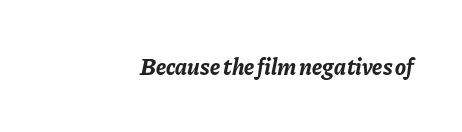
Compared with typical body copy, the letter spacing here is the same. These words are printed bold, with thick strokes throughout. Underlining? Definitely not there. If you drew a line through each stem, it would be angled.
